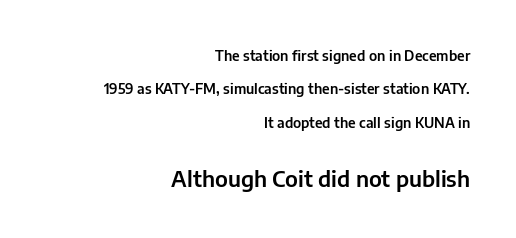
{"italic": "no", "underline": "no", "align": "right", "line_spacing": "loose", "line_spacing_ratio": 2.38, "letter_spacing": "normal", "letter_spacing_em": 0.0, "larger_block": "second", "size_ratio": 1.57, "glyph_px": 22}
